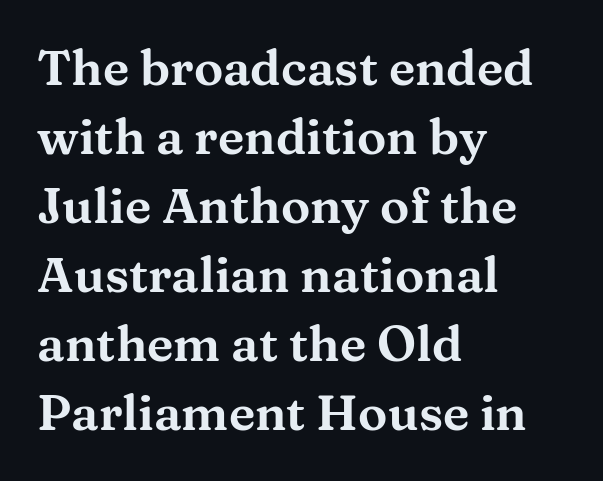
A typesetter would call this proportional, since set widths differ per character. The font family rendered here belongs to the serif group. Type without underlining. The type sits square on the baseline with zero lean. A normal amount of white space separates one row of letters from the next.
